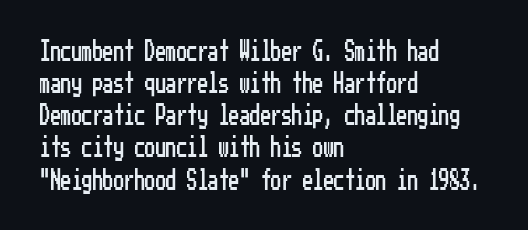
Q: Is the text italic (slanted)? A: No, it is upright.
Q: Is the text underlined? A: No.
Q: How is the paragraph aligned? A: Left-aligned.
Q: Is the spacing between letters normal or unusually wide? A: Normal.
Q: Is the spacing between lines tight, normal or loose? A: Normal.
